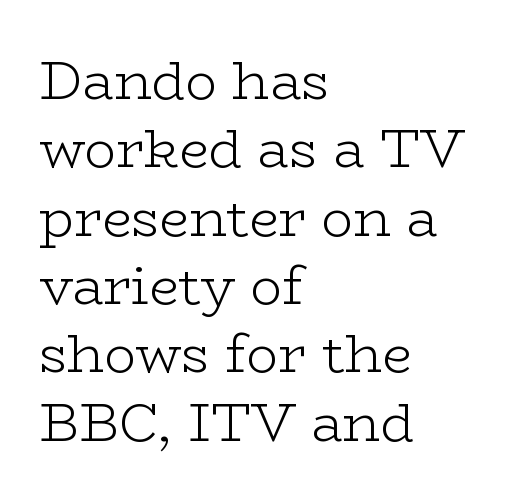
The image shows 53 px light, wide serif type, upright; set left-aligned, normal line spacing (1.29x), normal letter spacing, not underlined; low stroke contrast and a medium x-height.
